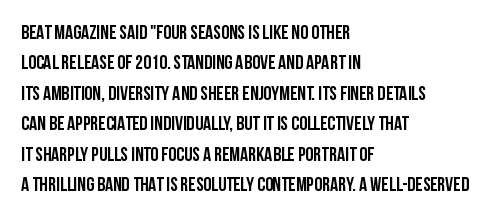
{"italic": "no", "underline": "no", "align": "left", "line_spacing": "normal", "line_spacing_ratio": 1.52, "letter_spacing": "normal", "letter_spacing_em": 0.0, "glyph_px": 20}
